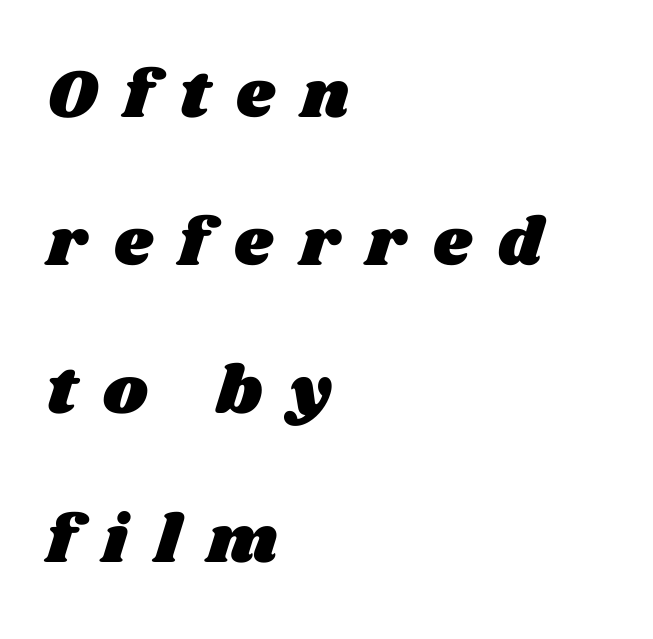
{"width": "wide", "stroke_contrast": "medium", "x_height": "large", "monospaced": "no", "underline": "no", "align": "left", "line_spacing": "loose", "line_spacing_ratio": 2.18, "letter_spacing": "wide", "letter_spacing_em": 0.4, "glyph_px": 68}
